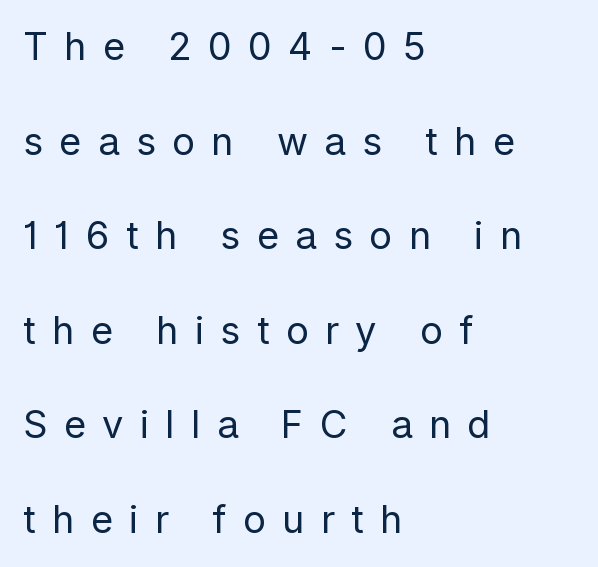
{"serif": "no", "italic": "no", "bold": "no", "weight": "regular", "width": "normal", "stroke_contrast": "low", "x_height": "medium", "monospaced": "no", "underline": "no", "align": "left", "line_spacing": "loose", "line_spacing_ratio": 2.49, "letter_spacing": "wide", "letter_spacing_em": 0.43, "glyph_px": 38}
